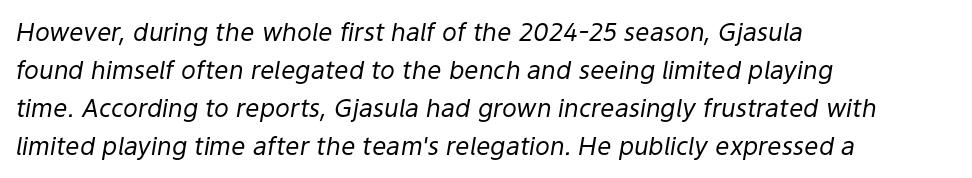
Plain, unruled lines of type. Regarding leading, the lines here are spaced in the standard way. Alignment: flush left. The face used here is rendered with its standard letterfit. Letters have the restrained weight of plain body copy at most. An italicized treatment has been applied to the whole sample.
